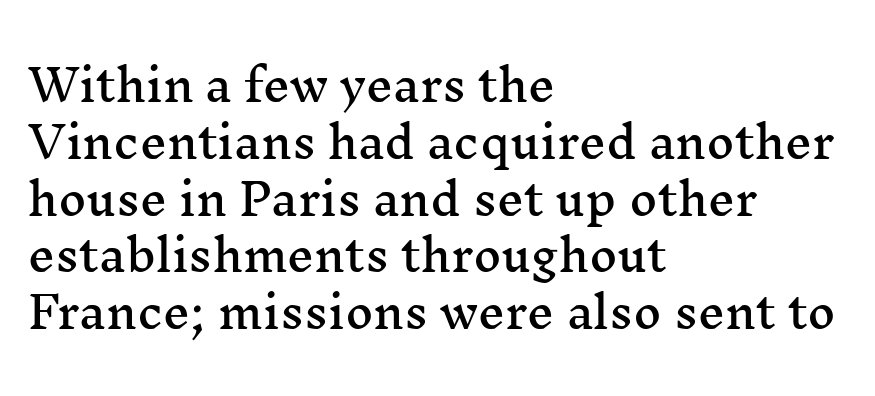
Q: Is the text italic (slanted)? A: No, it is upright.
Q: Is the typeface a serif or a sans-serif typeface? A: Serif.
Q: Is the text underlined? A: No.
Q: How is the paragraph aligned? A: Left-aligned.
Q: Is the spacing between letters normal or unusually wide? A: Normal.
Q: Is the spacing between lines tight, normal or loose? A: Normal.
Q: Width (condensed, normal, or wide)? A: Wide.
Q: Stroke contrast? A: Medium.
Q: x-height? A: Medium.
Q: Monospaced? A: No.
